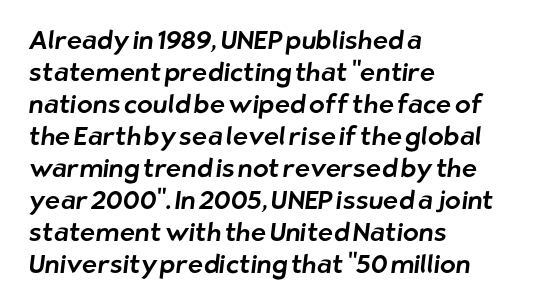
{"underline": "no", "align": "left", "line_spacing_ratio": 1.23, "letter_spacing": "normal", "letter_spacing_em": 0.0, "glyph_px": 26}
